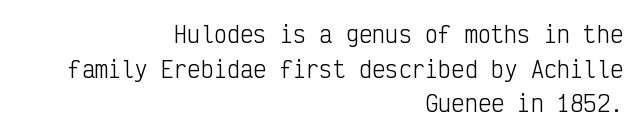
Every stem runs plumb, perpendicular to the baseline. The face used here is rendered with its standard letterfit. Normally led — the rows are evenly, conventionally spaced. Where is the straight margin? On the right. The gap between lines stays unmarked.
